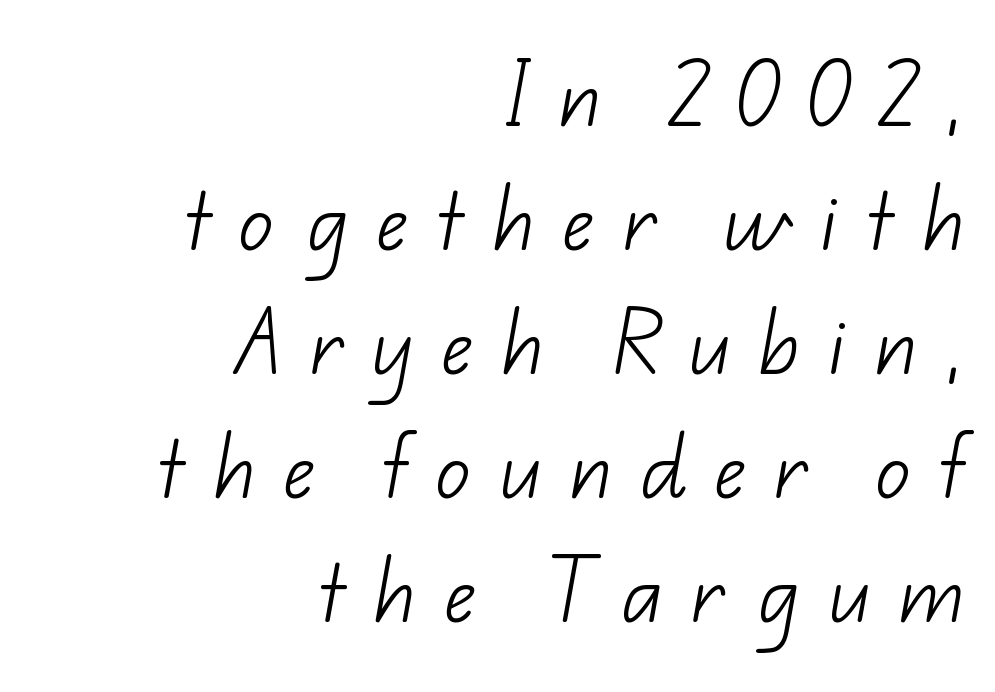
{"serif": "no", "bold": "no", "weight": "light", "width": "normal", "stroke_contrast": "low", "x_height": "small", "monospaced": "no", "underline": "no", "align": "right", "line_spacing_ratio": 1.77, "letter_spacing": "wide", "letter_spacing_em": 0.39, "glyph_px": 70}
